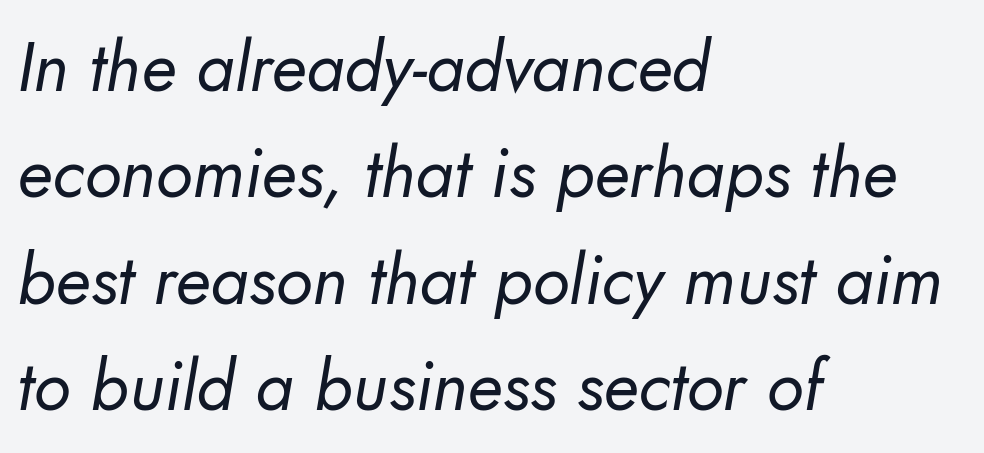
Q: Is the text bold? A: No.
Q: Is the typeface a serif or a sans-serif typeface? A: Sans-serif.
Q: Is the text underlined? A: No.
Q: How is the paragraph aligned? A: Left-aligned.
Q: Is the spacing between letters normal or unusually wide? A: Normal.
Q: Is the spacing between lines tight, normal or loose? A: Normal.
Q: Width (condensed, normal, or wide)? A: Normal.
Q: Stroke contrast? A: Low.
Q: x-height? A: Small.
Q: Monospaced? A: No.
